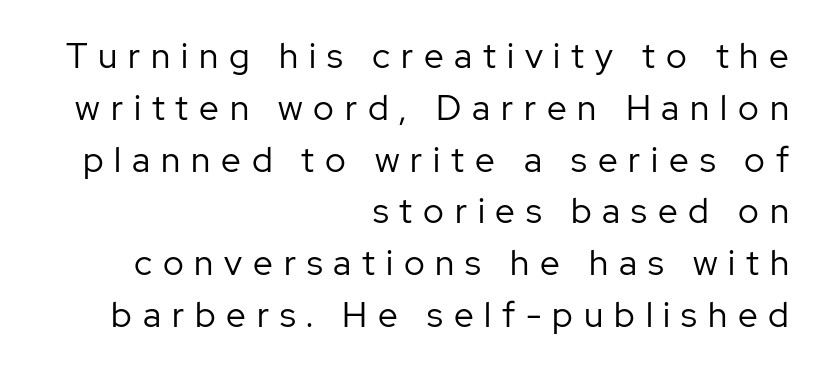
{"serif": "no", "italic": "no", "bold": "no", "weight": "regular", "width": "normal", "stroke_contrast": "low", "x_height": "medium", "monospaced": "no", "underline": "no", "align": "right", "line_spacing": "normal", "line_spacing_ratio": 1.48, "letter_spacing": "wide", "letter_spacing_em": 0.31, "glyph_px": 35}
